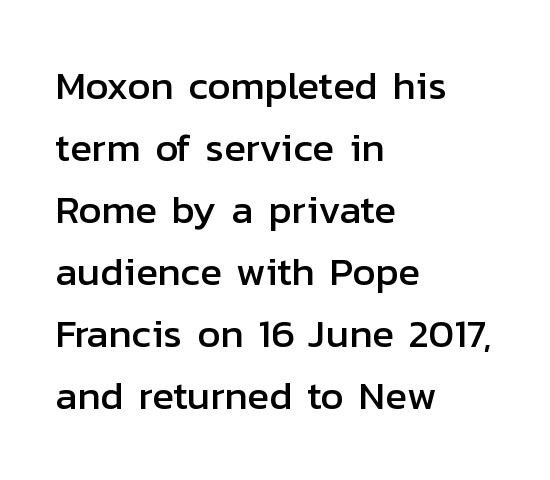
The font family rendered here belongs to the sans-serif group. Do the characters align in a grid? No, the font is proportional. The lines in this sample share a left origin and differ only in where they stop. These lines keep a tight, regular rhythm from letter to letter. Nope, not italic — everything's standing straight.
